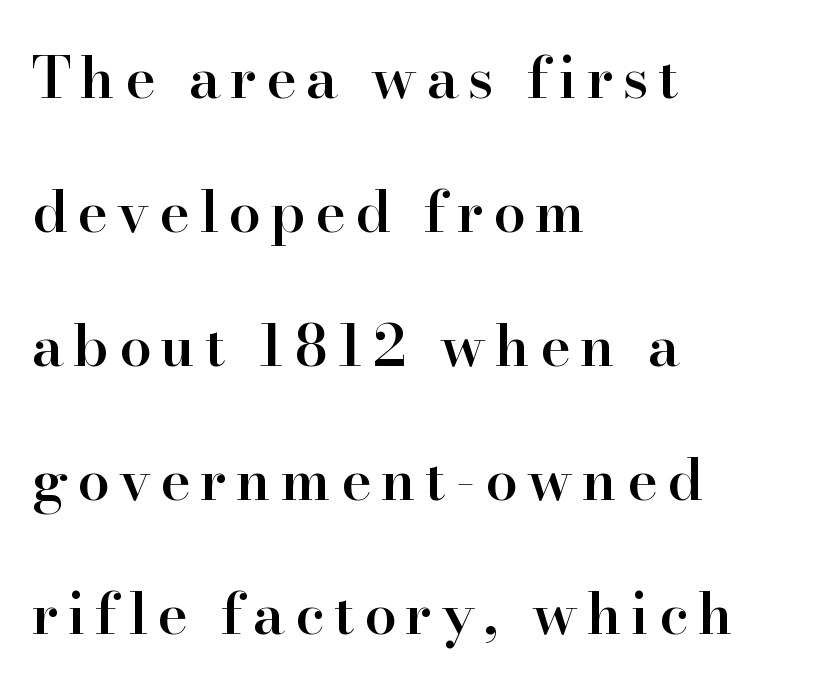
The image shows 58 px semibold serif type, upright; set left-aligned, loose line spacing (2.31x), not underlined; high stroke contrast and a small x-height.
